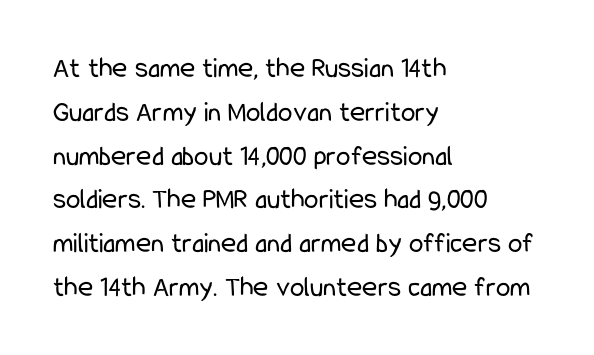
Q: Is the text bold? A: No.
Q: Is the text italic (slanted)? A: No, it is upright.
Q: Is the typeface a serif or a sans-serif typeface? A: Sans-serif.
Q: Is the text underlined? A: No.
Q: How is the paragraph aligned? A: Left-aligned.
Q: Is the spacing between letters normal or unusually wide? A: Normal.
Q: Is the spacing between lines tight, normal or loose? A: Normal.
Q: Width (condensed, normal, or wide)? A: Condensed.
Q: Stroke contrast? A: Low.
Q: x-height? A: Medium.
Q: Monospaced? A: No.
